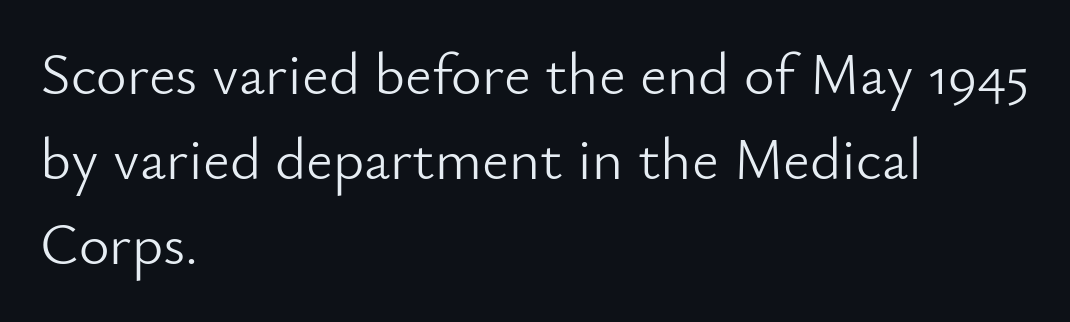
Lines of text with bare space underneath. Think of a printed novel: that variable character pitch is what you see here. Observe the absence of serifs on each vertical stroke in this sample. Leftover space on each line is placed entirely after the last word. A roman cut, with each character standing at attention.
